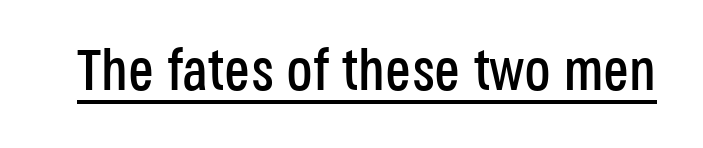
{"serif": "no", "italic": "no", "width": "condensed", "stroke_contrast": "low", "x_height": "large", "monospaced": "no", "underline": "yes", "letter_spacing": "normal", "letter_spacing_em": 0.0, "glyph_px": 58}
